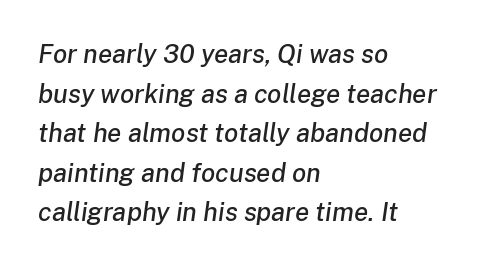
{"italic": "yes", "lean": "right", "slant_degrees": 8, "underline": "no", "align": "left", "line_spacing": "normal", "line_spacing_ratio": 1.52, "letter_spacing": "normal", "letter_spacing_em": 0.0, "glyph_px": 26}
